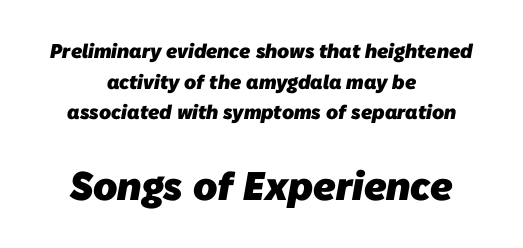
The designer gave the closing block more size than the opening block. The typesetting leans heavy: a genuine bold. A typesetter would call this proportional, since set widths differ per character. Just letters on the line, the space beneath them empty. Observe the ordinary spacing: letters are neighbours, not strangers. The passage shown stacks its lines at a standard gap.
